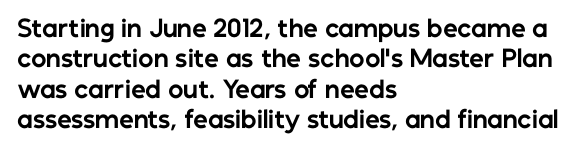
Each word holds together tightly as a unit, with standard inter-letter gaps. Typeset ragged right — the left edge is the straight one. Has an underline been added? It has not. The passage shown stacks its lines at a standard gap. A typesetter would mark this as roman, not italic. The passage shown is emphatically bold.
